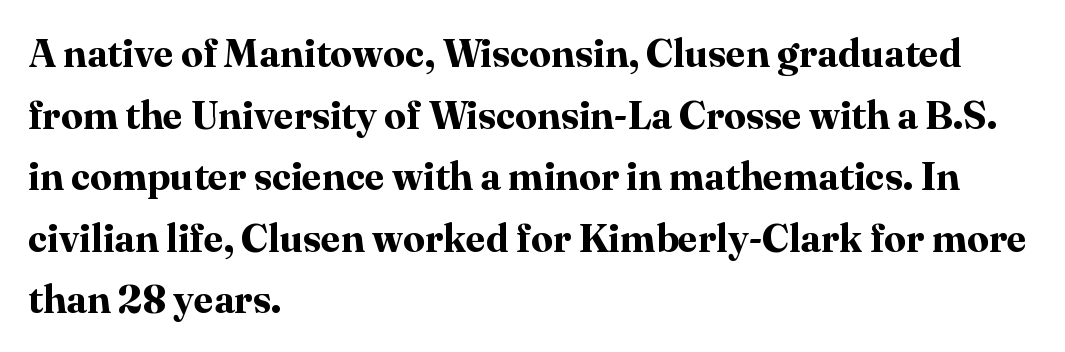
Q: Is the text bold? A: Yes.
Q: Is the text italic (slanted)? A: No, it is upright.
Q: Is the typeface a serif or a sans-serif typeface? A: Serif.
Q: Is the text underlined? A: No.
Q: How is the paragraph aligned? A: Left-aligned.
Q: Is the spacing between letters normal or unusually wide? A: Normal.
Q: Is the spacing between lines tight, normal or loose? A: Normal.
Q: Width (condensed, normal, or wide)? A: Normal.
Q: Stroke contrast? A: High.
Q: x-height? A: Medium.
Q: Monospaced? A: No.
